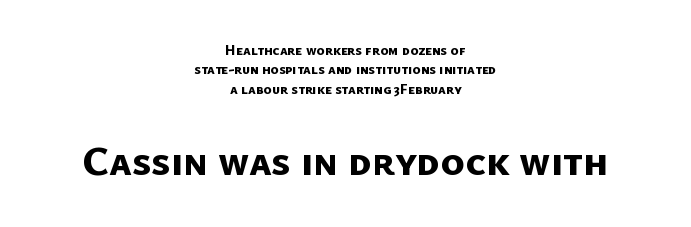
{"serif": "no", "bold": "yes", "weight": "bold", "width": "normal", "stroke_contrast": "low", "x_height": "medium", "monospaced": "no", "underline": "no", "align": "center", "line_spacing": "normal", "line_spacing_ratio": 1.38, "letter_spacing": "normal", "letter_spacing_em": 0.0, "larger_block": "second", "size_ratio": 2.93, "glyph_px": 41}
